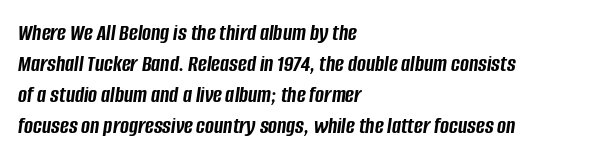
The image shows 24 px bold type, italic (leaning right); set left-aligned, normal line spacing (1.29x), normal letter spacing, not underlined.
